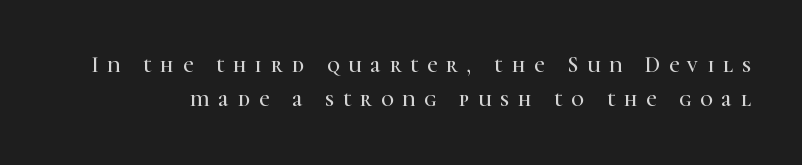
Q: Is the text italic (slanted)? A: No, it is upright.
Q: Is the text underlined? A: No.
Q: Is the spacing between letters normal or unusually wide? A: Unusually wide.
Q: Is the spacing between lines tight, normal or loose? A: Normal.
